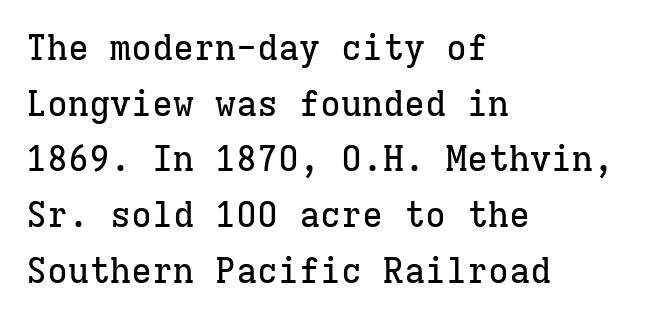
The image shows 35 px serif type, upright, monospaced; set left-aligned, normal line spacing (1.59x), normal letter spacing, not underlined; low stroke contrast and a medium x-height.
